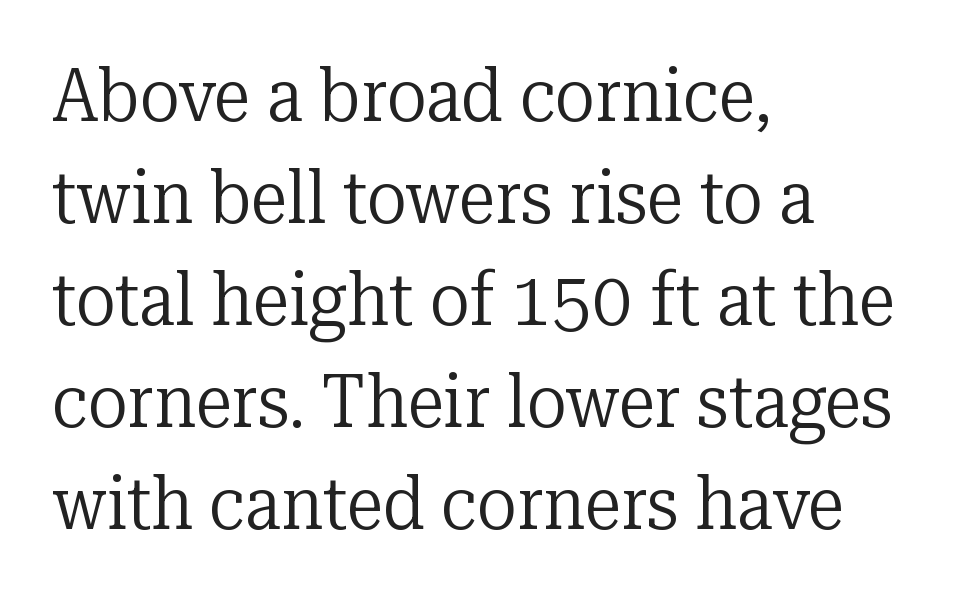
{"serif": "yes", "italic": "no", "bold": "no", "weight": "regular", "width": "normal", "stroke_contrast": "low", "x_height": "medium", "monospaced": "no", "underline": "no", "align": "left", "line_spacing": "normal", "line_spacing_ratio": 1.38, "letter_spacing": "normal", "letter_spacing_em": 0.0, "glyph_px": 74}
